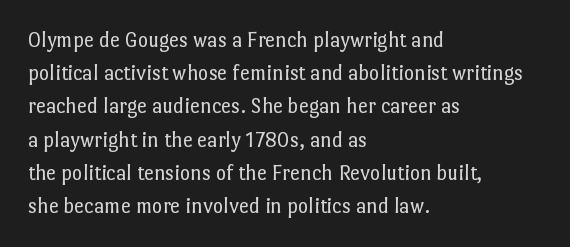
Q: Is the text bold? A: No.
Q: Is the text italic (slanted)? A: No, it is upright.
Q: Is the text underlined? A: No.
Q: How is the paragraph aligned? A: Left-aligned.
Q: Is the spacing between letters normal or unusually wide? A: Normal.
Q: Is the spacing between lines tight, normal or loose? A: Normal.
